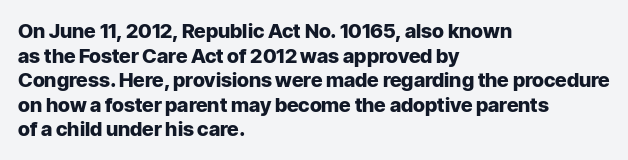
Q: Is the text bold? A: Yes.
Q: Is the text italic (slanted)? A: No, it is upright.
Q: Is the text underlined? A: No.
Q: How is the paragraph aligned? A: Left-aligned.
Q: Is the spacing between letters normal or unusually wide? A: Normal.
